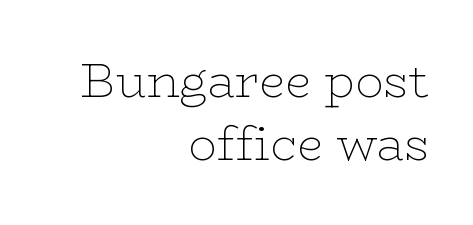
Q: Is the text bold? A: No.
Q: Is the text italic (slanted)? A: No, it is upright.
Q: Is the typeface a serif or a sans-serif typeface? A: Serif.
Q: Is the text underlined? A: No.
Q: How is the paragraph aligned? A: Right-aligned.
Q: Is the spacing between letters normal or unusually wide? A: Normal.
Q: Is the spacing between lines tight, normal or loose? A: Normal.
Q: Width (condensed, normal, or wide)? A: Wide.
Q: Stroke contrast? A: Low.
Q: x-height? A: Medium.
Q: Monospaced? A: No.
